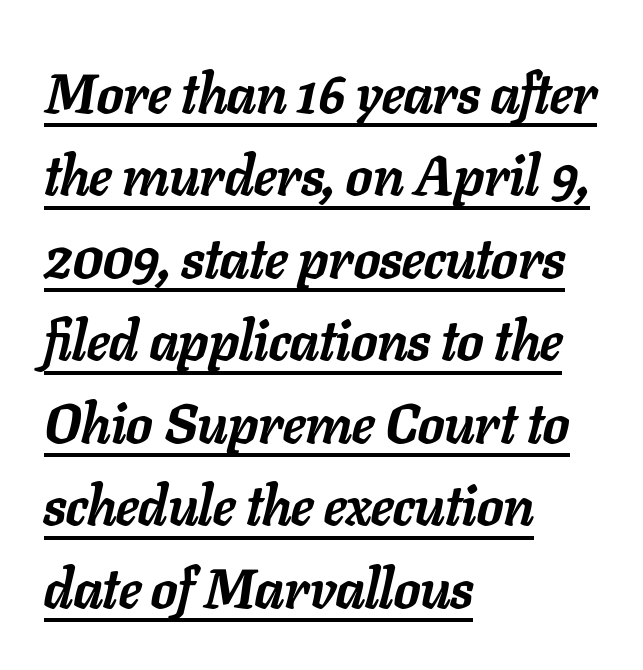
Reading down the column, the eye jumps a familiar distance to each next line. Underline: present. These lines are rendered in a variable-pitch font. Look at the tracking — it's just the regular setting, nothing added.
